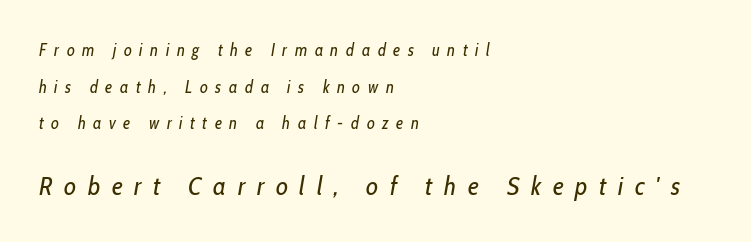
The image shows 26 px text type, italic (leaning right); set left-aligned, loose line spacing (2.15x), unusually wide letter spacing (+0.45 em), not underlined; the second (bottom) block is 1.53x larger.
